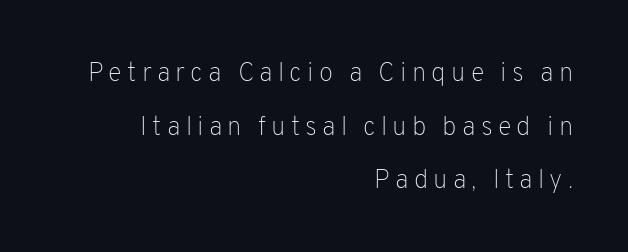
{"italic": "no", "bold": "no", "underline": "no", "align": "right", "line_spacing": "loose", "line_spacing_ratio": 2.06, "letter_spacing": "wide", "letter_spacing_em": 0.2, "glyph_px": 26}
